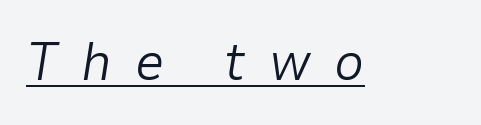
How are the letters spaced? Widely, with obvious added tracking. Bold? No — there's no thickening of the strokes. This is oblique type, the kind used for emphasis or titles. The passage shown is typed in a proportional face where columns would drift.
